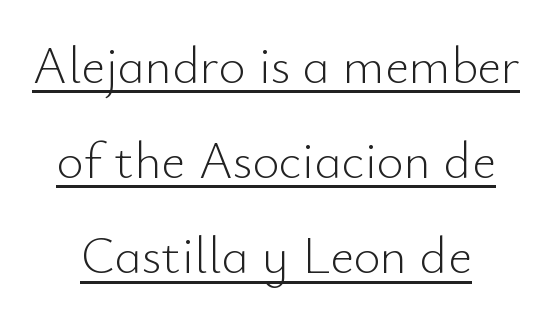
Q: Is the text bold? A: No.
Q: Is the text italic (slanted)? A: No, it is upright.
Q: Is the typeface a serif or a sans-serif typeface? A: Sans-serif.
Q: Is the text underlined? A: Yes.
Q: How is the paragraph aligned? A: Centered.
Q: Is the spacing between letters normal or unusually wide? A: Normal.
Q: Width (condensed, normal, or wide)? A: Normal.
Q: Stroke contrast? A: Low.
Q: x-height? A: Small.
Q: Monospaced? A: No.
